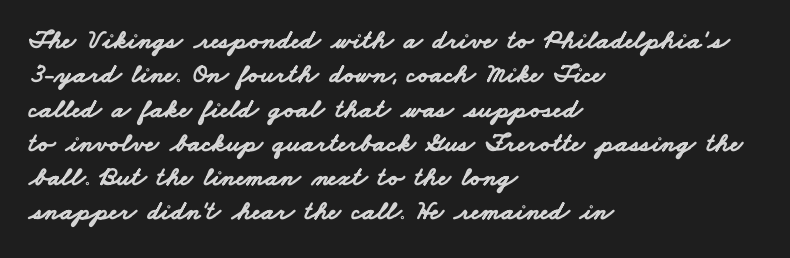
The image shows 27 px bold type; set left-aligned, normal line spacing (1.27x), normal letter spacing, not underlined.
